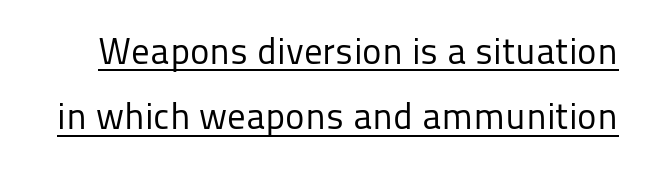
{"serif": "no", "italic": "no", "bold": "no", "weight": "regular", "width": "normal", "stroke_contrast": "low", "x_height": "medium", "monospaced": "no", "underline": "yes", "line_spacing_ratio": 1.77, "letter_spacing": "normal", "letter_spacing_em": 0.0, "glyph_px": 37}
